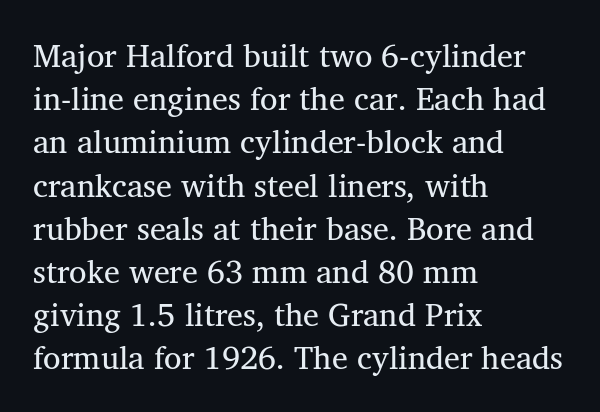
Reading down the block, your eye returns to a fixed left position each line. Proportional: the letters do not fall into vertical columns. The type sits square on the baseline with zero lean. The leading is moderate, giving the passage an even texture. Words float on clear page, feet unadorned. Regarding serifs, this sample has them.
